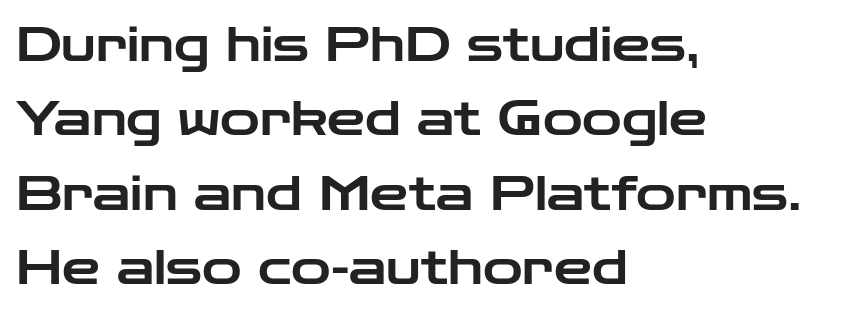
Q: Is the text italic (slanted)? A: No, it is upright.
Q: Is the typeface a serif or a sans-serif typeface? A: Sans-serif.
Q: Is the text underlined? A: No.
Q: How is the paragraph aligned? A: Left-aligned.
Q: Is the spacing between letters normal or unusually wide? A: Normal.
Q: Is the spacing between lines tight, normal or loose? A: Normal.
Q: Width (condensed, normal, or wide)? A: Wide.
Q: Stroke contrast? A: Low.
Q: x-height? A: Medium.
Q: Monospaced? A: No.
